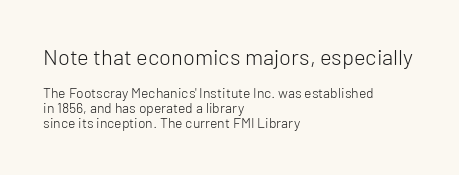
Q: Is the text bold? A: No.
Q: Is the text italic (slanted)? A: No, it is upright.
Q: Is the text underlined? A: No.
Q: How is the paragraph aligned? A: Left-aligned.
Q: Is the spacing between letters normal or unusually wide? A: Normal.
Q: Is the spacing between lines tight, normal or loose? A: Tight.
Q: Which block of text is set in a larger size, the first (top) or the second (bottom)? A: The first (top) one.
